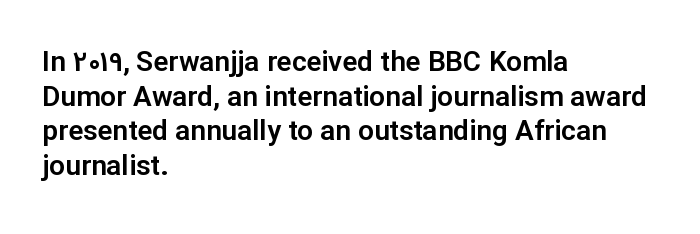
{"serif": "no", "italic": "no", "width": "normal", "stroke_contrast": "low", "x_height": "medium", "monospaced": "no", "underline": "no", "align": "left", "line_spacing_ratio": 1.24, "letter_spacing": "normal", "letter_spacing_em": 0.0, "glyph_px": 28}
